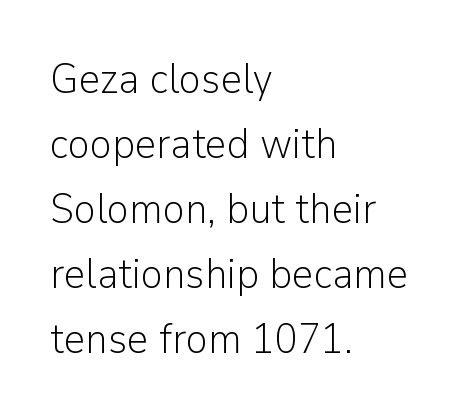
{"serif": "no", "italic": "no", "bold": "no", "weight": "light", "width": "normal", "stroke_contrast": "low", "x_height": "medium", "monospaced": "no", "underline": "no", "align": "left", "line_spacing": "normal", "line_spacing_ratio": 1.55, "letter_spacing": "normal", "letter_spacing_em": 0.0, "glyph_px": 42}
